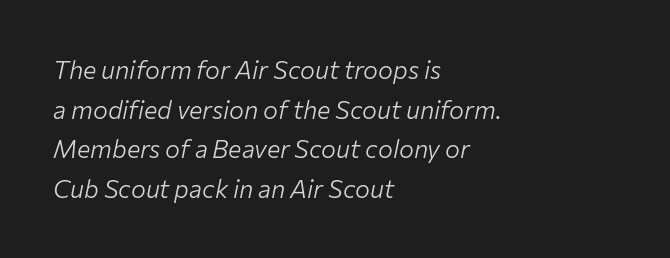
The image shows 25 px text type, italic (leaning right); set left-aligned, normal line spacing (1.59x), normal letter spacing, not underlined.
